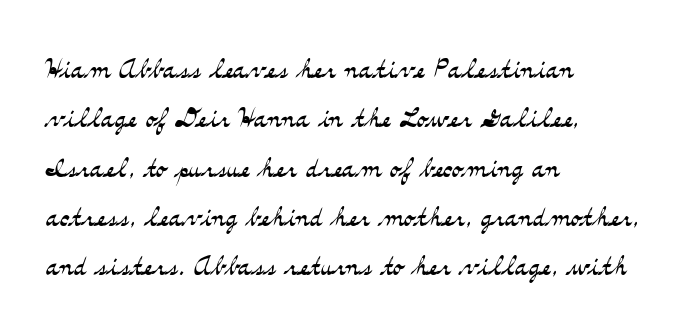
Q: Is the text bold? A: No.
Q: Is the text italic (slanted)? A: Yes.
Q: Is the typeface a serif or a sans-serif typeface? A: Serif.
Q: Is the text underlined? A: No.
Q: How is the paragraph aligned? A: Left-aligned.
Q: Is the spacing between letters normal or unusually wide? A: Normal.
Q: Is the spacing between lines tight, normal or loose? A: Normal.
Q: Width (condensed, normal, or wide)? A: Wide.
Q: Stroke contrast? A: Medium.
Q: x-height? A: Small.
Q: Monospaced? A: No.
